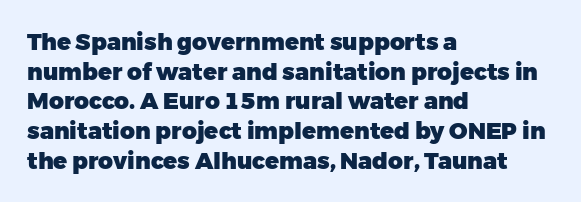
Q: Is the text bold? A: Yes.
Q: Is the text italic (slanted)? A: No, it is upright.
Q: Is the text underlined? A: No.
Q: How is the paragraph aligned? A: Left-aligned.
Q: Is the spacing between letters normal or unusually wide? A: Normal.
Q: Is the spacing between lines tight, normal or loose? A: Normal.
